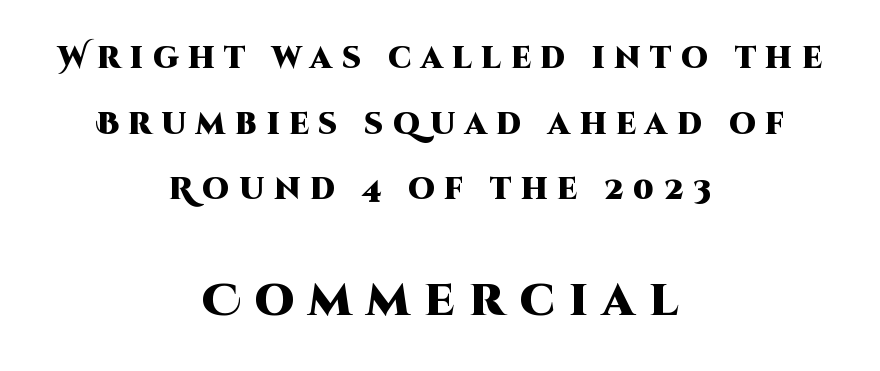
The image shows 45 px heavy sans-serif type, upright; set centered, loose line spacing (2.19x), unusually wide letter spacing (+0.32 em), not underlined; the second (bottom) block is 1.5x larger; high stroke contrast and a large x-height.
